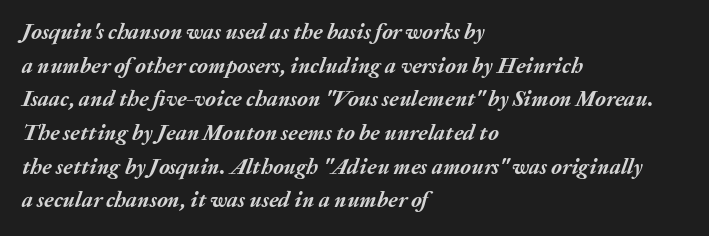
Yep, that's italic — everything's leaning. These lines stack with their left ends in a neat column. This sample uses plain, unmodified letter spacing. Vertically, the passage feels balanced, rows spaced as you'd expect. You'd pick this weight for a headline — it's a proper bold. This rendering features lettering with no underline.
